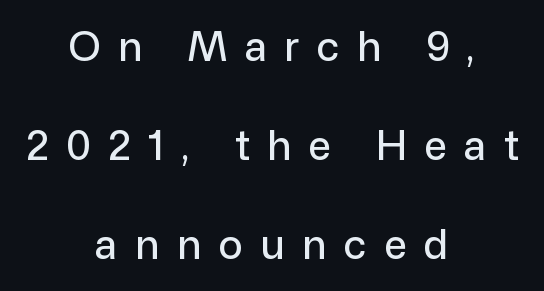
The line texture is sparse and dotted thanks to wide tracking. The type family on display is of the sans-serif kind. Is the block centered? Yes — each line is placed symmetrically about the middle. The font's upright variant was chosen for this text. Spacing verdict: proportional, widths tailored to each character. Leading: increased.
